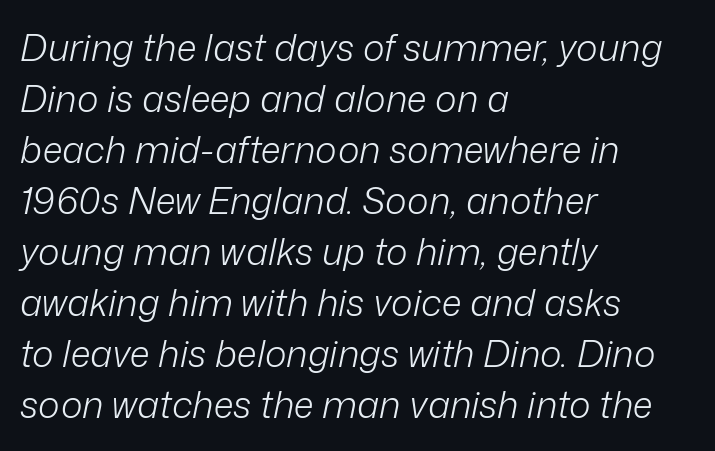
Q: Is the text bold? A: No.
Q: Is the text italic (slanted)? A: Yes, it leans right by about 12 degrees.
Q: Is the text underlined? A: No.
Q: How is the paragraph aligned? A: Left-aligned.
Q: Is the spacing between letters normal or unusually wide? A: Normal.
Q: Is the spacing between lines tight, normal or loose? A: Normal.
Q: Width (condensed, normal, or wide)? A: Normal.
Q: Stroke contrast? A: Low.
Q: x-height? A: Medium.
Q: Monospaced? A: No.
